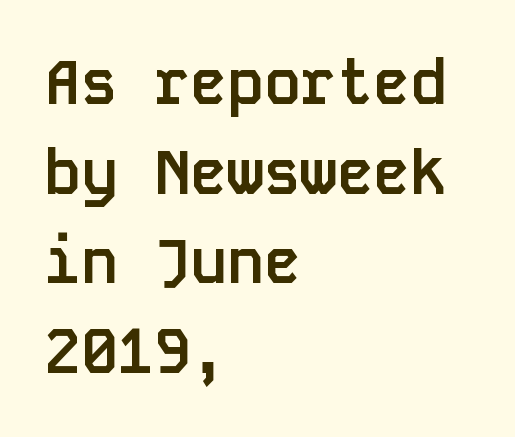
Q: Is the text bold? A: Yes.
Q: Is the text italic (slanted)? A: No, it is upright.
Q: Is the typeface a serif or a sans-serif typeface? A: Sans-serif.
Q: Is the text underlined? A: No.
Q: How is the paragraph aligned? A: Left-aligned.
Q: Is the spacing between letters normal or unusually wide? A: Normal.
Q: Is the spacing between lines tight, normal or loose? A: Normal.
Q: Width (condensed, normal, or wide)? A: Normal.
Q: Stroke contrast? A: Low.
Q: x-height? A: Large.
Q: Monospaced? A: Yes.
